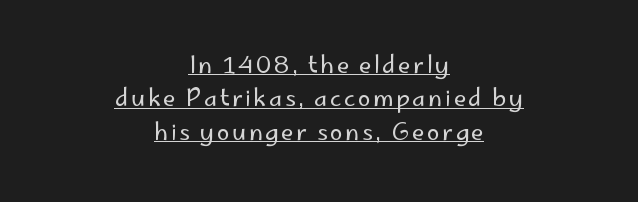
Q: Is the text bold? A: No.
Q: Is the text italic (slanted)? A: No, it is upright.
Q: Is the text underlined? A: Yes.
Q: How is the paragraph aligned? A: Centered.
Q: Is the spacing between lines tight, normal or loose? A: Normal.
